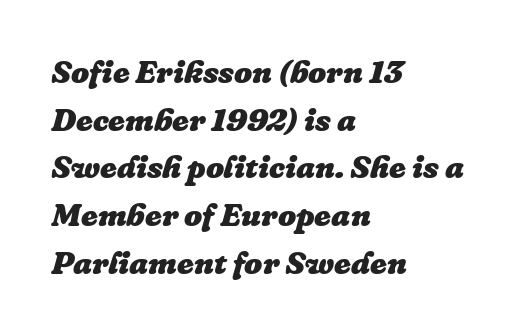
Is the letter spacing exaggerated? No — it looks like the ordinary default. Lines of text with bare space underneath. You can tell it's italic because the verticals aren't actually vertical. The rendering uses natural spacing where letterforms have individual widths.
